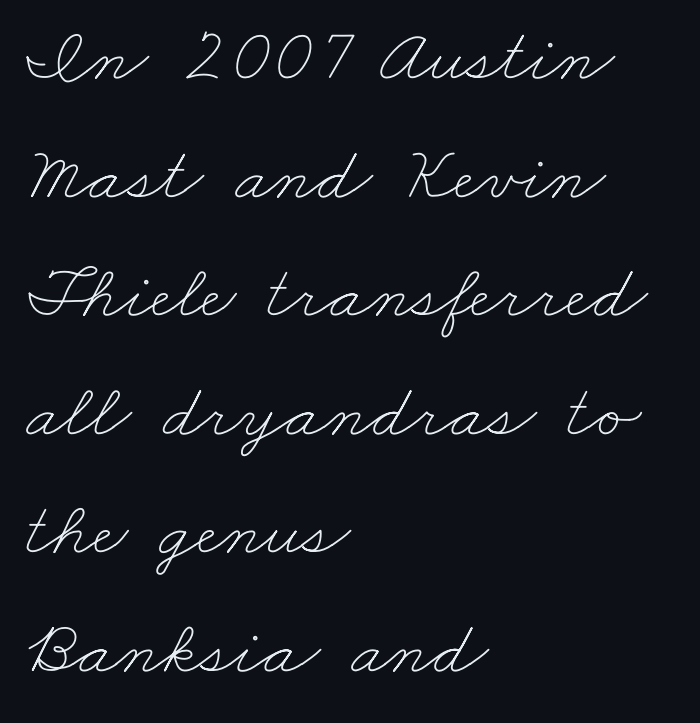
{"bold": "no", "weight": "thin", "width": "wide", "stroke_contrast": "low", "x_height": "small", "monospaced": "no", "underline": "no", "align": "left", "line_spacing": "normal", "line_spacing_ratio": 1.54, "letter_spacing": "normal", "letter_spacing_em": 0.0, "glyph_px": 77}
